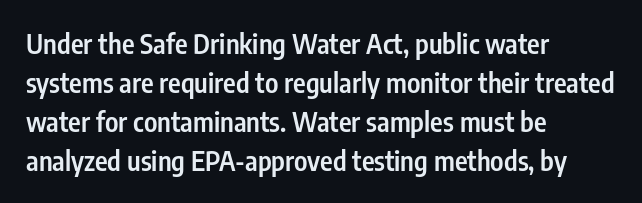
The image shows 27 px text type, upright; set left-aligned, normal line spacing (1.44x), normal letter spacing, not underlined.
